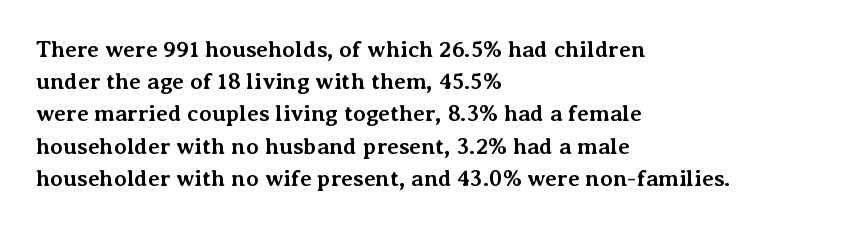
Teacher's note: observe the even left margin — that is flush-left alignment. Tracking here is standard; glyphs follow each other at the usual distance. Horizontal bands of white between lines are of average thickness. Is the type bold? Yes — the strokes are clearly thick and heavy. This is the regular roman posture of the typeface.
